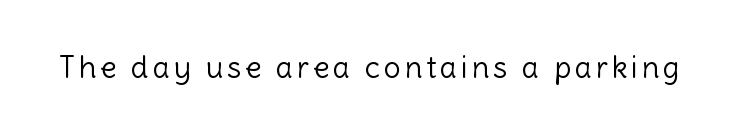
Summary of weight: not heavy and not bold. The lettering holds an erect, upright posture throughout. The strip under each line holds only bare page. Is this a sans? Yes — the strokes have no serifs. The rendering uses natural spacing where letterforms have individual widths.
